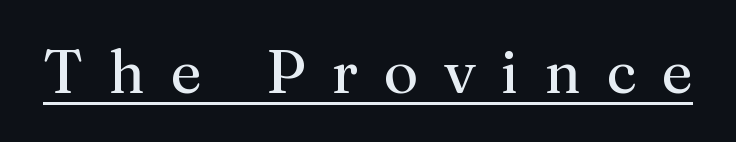
Q: Is the text bold? A: No.
Q: Is the text italic (slanted)? A: No, it is upright.
Q: Is the typeface a serif or a sans-serif typeface? A: Serif.
Q: Is the text underlined? A: Yes.
Q: Is the spacing between letters normal or unusually wide? A: Unusually wide.
Q: Width (condensed, normal, or wide)? A: Normal.
Q: Stroke contrast? A: Medium.
Q: x-height? A: Medium.
Q: Monospaced? A: No.
